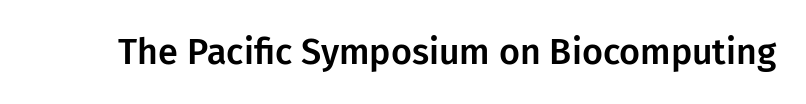
{"serif": "no", "italic": "no", "width": "normal", "stroke_contrast": "low", "x_height": "medium", "monospaced": "no", "underline": "no", "letter_spacing": "normal", "letter_spacing_em": 0.0, "glyph_px": 36}
